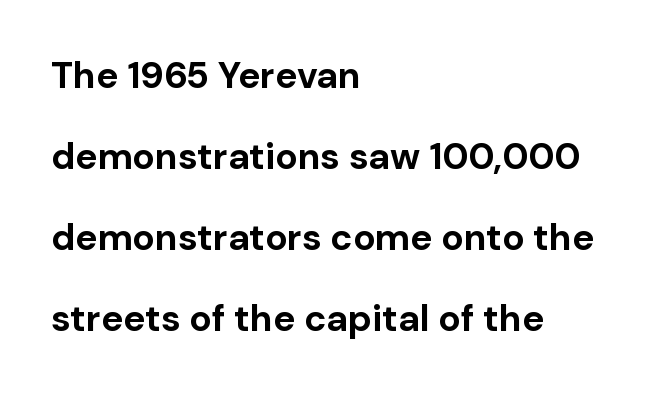
The image shows 37 px bold sans-serif type, upright; set left-aligned, loose line spacing (2.19x), normal letter spacing, not underlined; low stroke contrast and a medium x-height.
